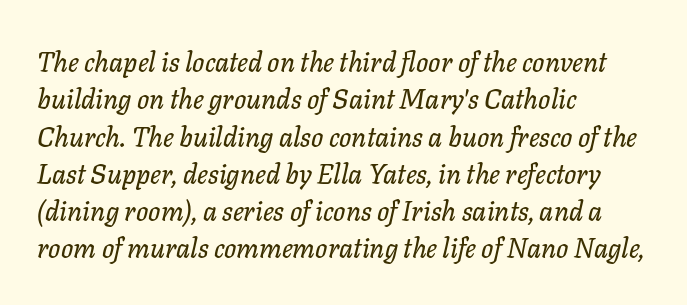
Q: Is the text italic (slanted)? A: Yes, it leans right by about 11 degrees.
Q: Is the text underlined? A: No.
Q: How is the paragraph aligned? A: Left-aligned.
Q: Is the spacing between letters normal or unusually wide? A: Normal.
Q: Is the spacing between lines tight, normal or loose? A: Normal.
